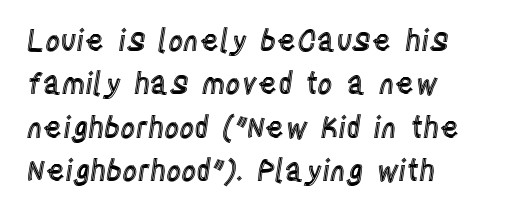
{"width": "condensed", "x_height": "large", "monospaced": "no", "underline": "no", "align": "left", "line_spacing": "normal", "line_spacing_ratio": 1.5, "letter_spacing": "normal", "letter_spacing_em": 0.0, "glyph_px": 29}
